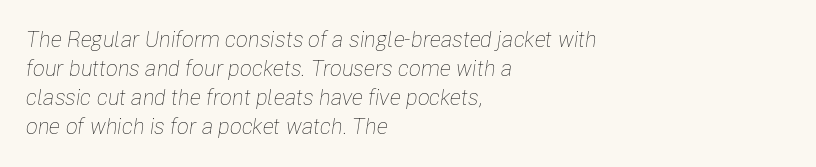
The paragraph shown leans on its left margin. If you drew a line through each stem, it would be angled. Default kerning and tracking; the words read as compact shapes. Rule under the text: the space is simply empty.
